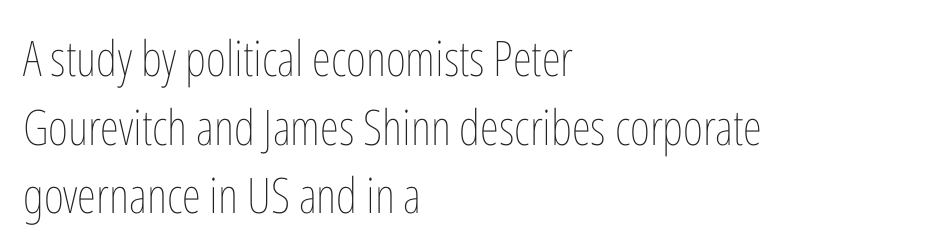
{"italic": "no", "bold": "no", "weight": "thin", "width": "condensed", "stroke_contrast": "low", "x_height": "medium", "monospaced": "no", "underline": "no", "align": "left", "line_spacing": "normal", "line_spacing_ratio": 1.4, "letter_spacing": "normal", "letter_spacing_em": 0.0, "glyph_px": 49}
